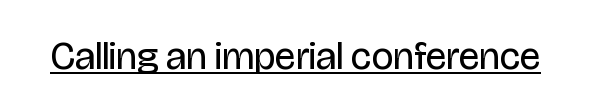
Q: Is the text bold? A: No.
Q: Is the text italic (slanted)? A: No, it is upright.
Q: Is the typeface a serif or a sans-serif typeface? A: Sans-serif.
Q: Is the text underlined? A: Yes.
Q: Is the spacing between letters normal or unusually wide? A: Normal.
Q: Width (condensed, normal, or wide)? A: Condensed.
Q: Stroke contrast? A: Low.
Q: x-height? A: Large.
Q: Monospaced? A: No.
